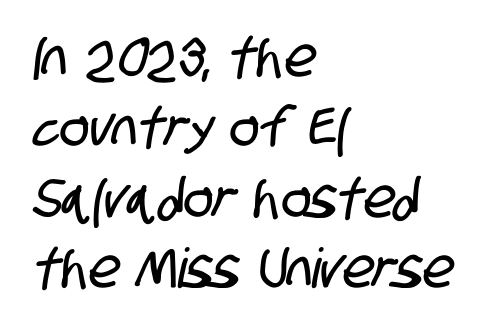
The image shows 55 px condensed sans-serif type; set left-aligned, normal line spacing (1.28x), normal letter spacing, not underlined; low stroke contrast and a large x-height.
